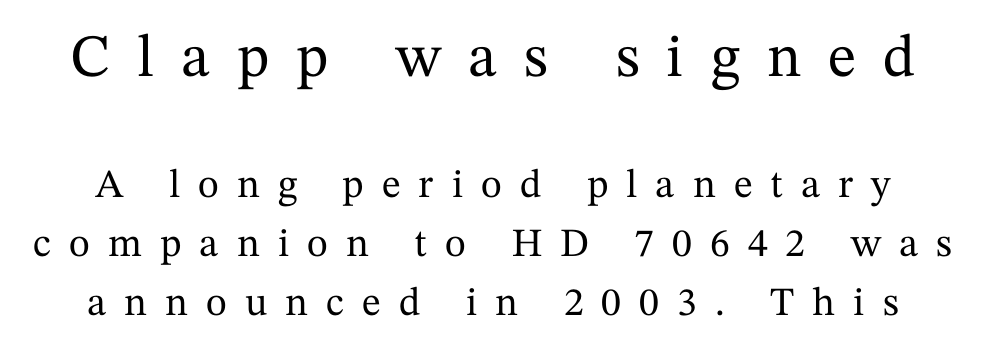
{"serif": "yes", "italic": "no", "width": "normal", "stroke_contrast": "medium", "x_height": "medium", "monospaced": "no", "underline": "no", "line_spacing": "normal", "line_spacing_ratio": 1.47, "letter_spacing": "wide", "letter_spacing_em": 0.45, "larger_block": "first", "size_ratio": 1.5, "glyph_px": 60}
